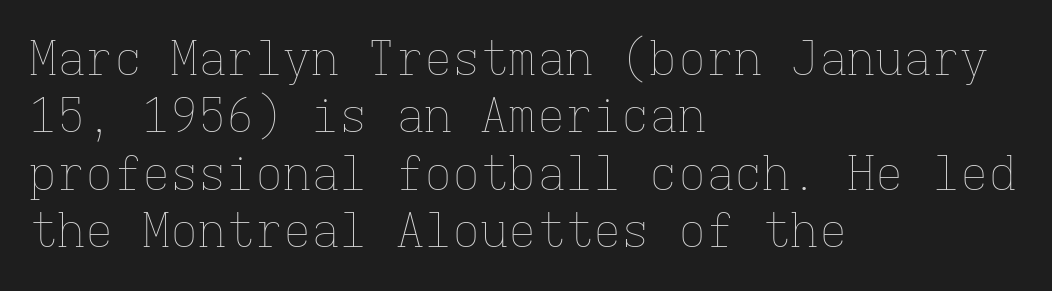
Q: Is the text bold? A: No.
Q: Is the text italic (slanted)? A: No, it is upright.
Q: Is the text underlined? A: No.
Q: How is the paragraph aligned? A: Left-aligned.
Q: Is the spacing between letters normal or unusually wide? A: Normal.
Q: Width (condensed, normal, or wide)? A: Normal.
Q: Stroke contrast? A: Low.
Q: x-height? A: Medium.
Q: Monospaced? A: Yes.
